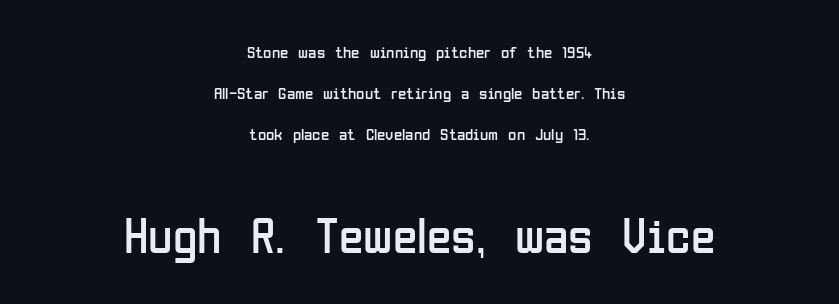
Q: Is the text bold? A: No.
Q: Is the text italic (slanted)? A: No, it is upright.
Q: Is the typeface a serif or a sans-serif typeface? A: Sans-serif.
Q: Is the text underlined? A: No.
Q: How is the paragraph aligned? A: Centered.
Q: Is the spacing between letters normal or unusually wide? A: Normal.
Q: Is the spacing between lines tight, normal or loose? A: Loose.
Q: Which block of text is set in a larger size, the first (top) or the second (bottom)? A: The second (bottom) one.
Q: Width (condensed, normal, or wide)? A: Condensed.
Q: Stroke contrast? A: Low.
Q: x-height? A: Medium.
Q: Monospaced? A: No.
